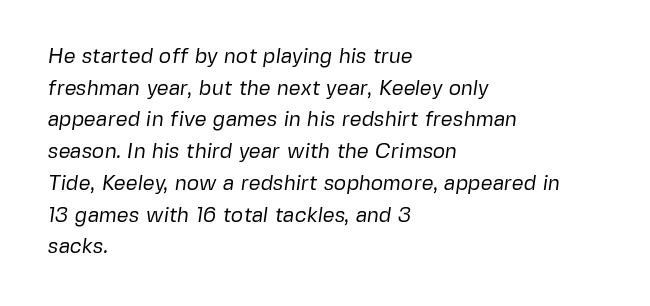
The image shows 21 px text type; set left-aligned, normal line spacing (1.51x), normal letter spacing, not underlined.
